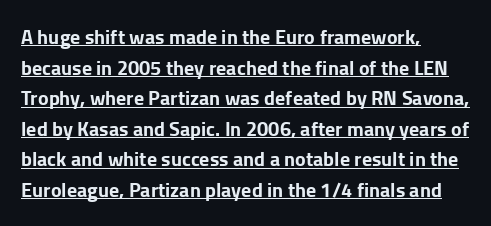
The line texture is even and compact thanks to regular tracking. The leading is moderate, giving the passage an even texture. Do the letters lean? They stand straight. Horizontally, the lines are justified to the leading edge only. Caption: lettering with a line underneath.
